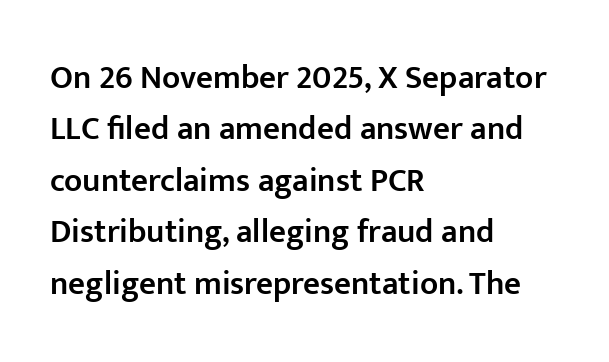
{"serif": "no", "italic": "no", "bold": "semi", "weight": "semibold", "width": "normal", "stroke_contrast": "low", "x_height": "medium", "monospaced": "no", "underline": "no", "align": "left", "line_spacing": "normal", "line_spacing_ratio": 1.56, "letter_spacing": "normal", "letter_spacing_em": 0.0, "glyph_px": 33}
